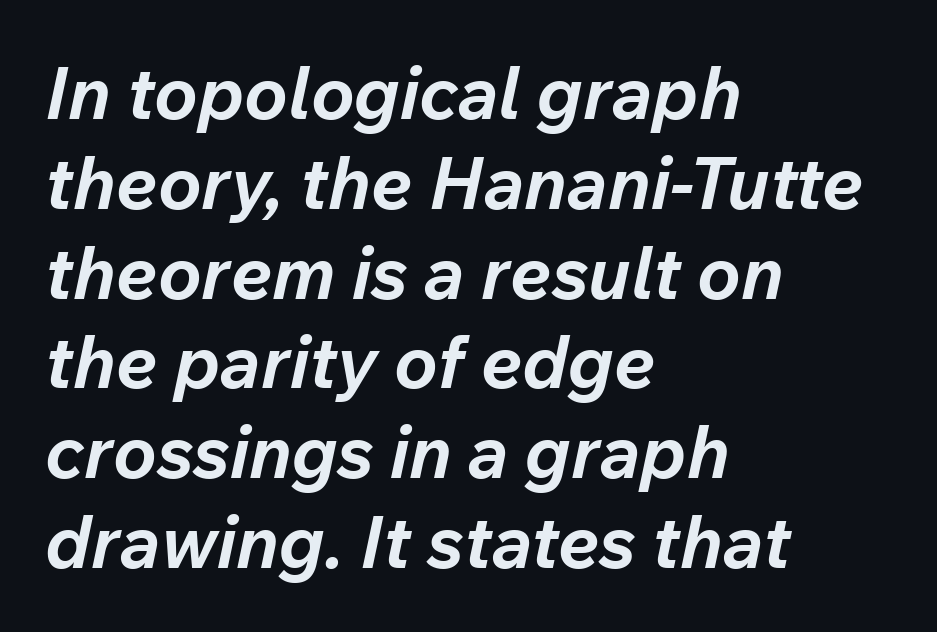
The image shows 73 px bold type, italic (leaning right); set left-aligned, line spacing 1.23x, normal letter spacing, not underlined; low stroke contrast and a medium x-height.
